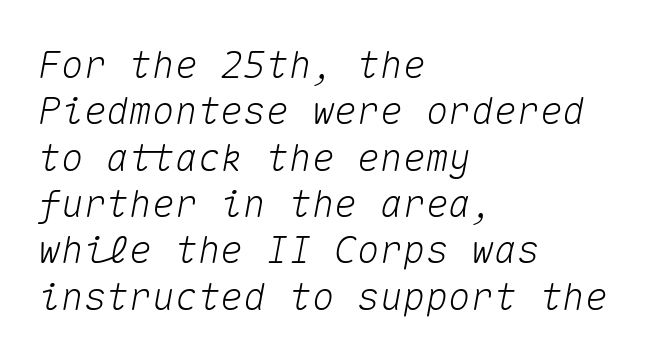
{"italic": "yes", "lean": "right", "slant_degrees": 10, "width": "normal", "stroke_contrast": "medium", "x_height": "medium", "monospaced": "yes", "underline": "no", "align": "left", "line_spacing_ratio": 1.22, "letter_spacing": "normal", "letter_spacing_em": 0.0, "glyph_px": 38}
